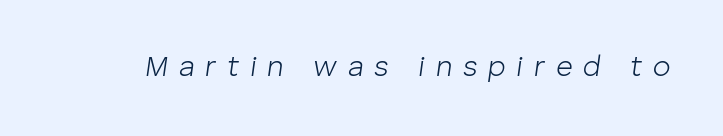
Q: Is the text bold? A: No.
Q: Is the text italic (slanted)? A: Yes, it leans right by about 8 degrees.
Q: Is the text underlined? A: No.
Q: Is the spacing between letters normal or unusually wide? A: Unusually wide.
Q: Width (condensed, normal, or wide)? A: Normal.
Q: Stroke contrast? A: Low.
Q: x-height? A: Medium.
Q: Monospaced? A: No.
